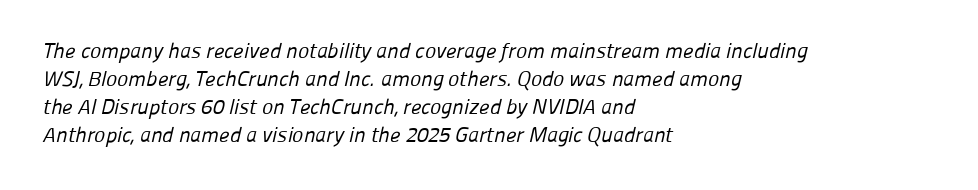
The image shows 21 px text type; set left-aligned, normal line spacing (1.33x), normal letter spacing, not underlined.
